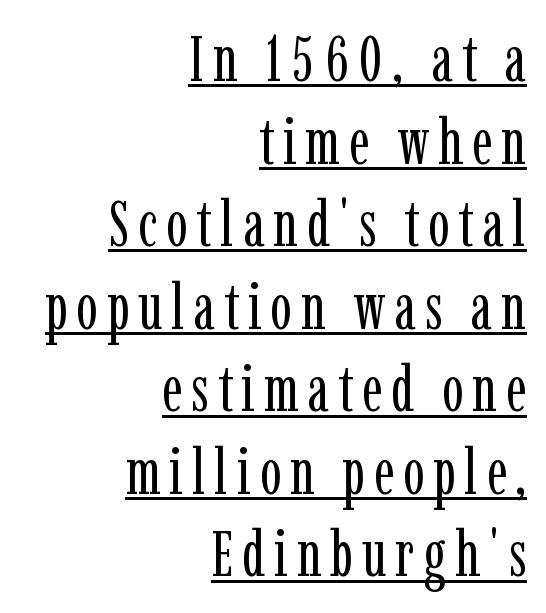
{"serif": "yes", "italic": "no", "bold": "no", "weight": "regular", "width": "condensed", "stroke_contrast": "low", "x_height": "medium", "monospaced": "no", "underline": "yes", "align": "right", "line_spacing": "normal", "line_spacing_ratio": 1.29, "glyph_px": 64}
